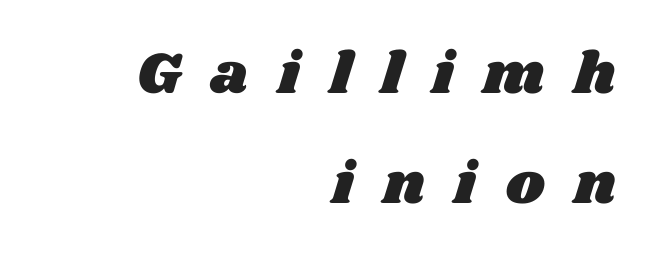
Loose tracking; the words dissolve into strings of separated letters. The passage is arranged like a letterhead date or caption credit — flush right. Proportional: the letters do not fall into vertical columns. The specimen omits any rule beneath the text block's lines.
